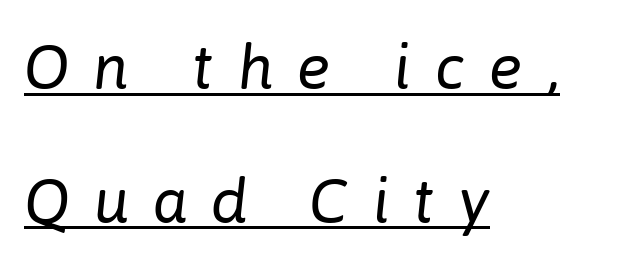
Q: Is the text bold? A: No.
Q: Is the text italic (slanted)? A: Yes, it leans right by about 6 degrees.
Q: Is the text underlined? A: Yes.
Q: How is the paragraph aligned? A: Left-aligned.
Q: Is the spacing between letters normal or unusually wide? A: Unusually wide.
Q: Is the spacing between lines tight, normal or loose? A: Loose.
Q: Width (condensed, normal, or wide)? A: Normal.
Q: Stroke contrast? A: Low.
Q: x-height? A: Medium.
Q: Monospaced? A: No.
